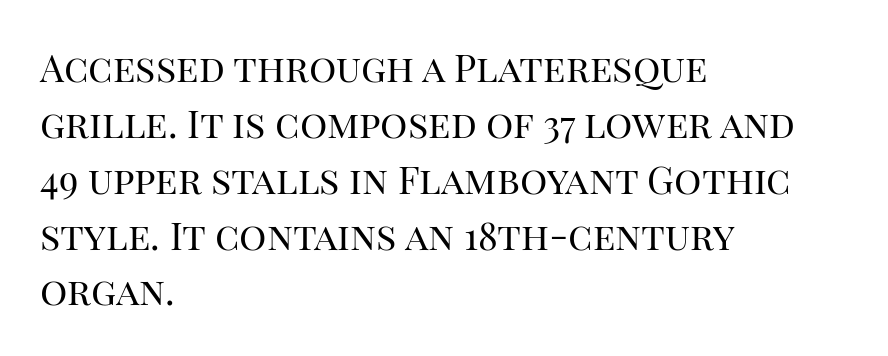
{"serif": "yes", "italic": "no", "bold": "no", "weight": "regular", "width": "normal", "stroke_contrast": "high", "x_height": "large", "monospaced": "no", "underline": "no", "align": "left", "line_spacing": "normal", "line_spacing_ratio": 1.47, "letter_spacing": "normal", "letter_spacing_em": 0.0, "glyph_px": 38}
